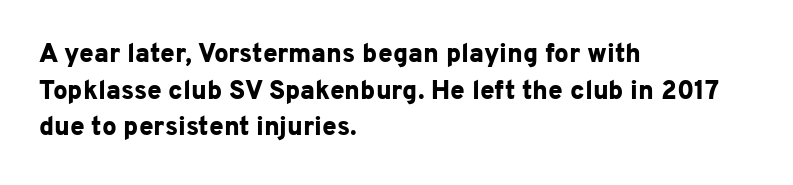
Caption: multi-line text, flush left, ragged right. Look at the tracking — it's just the regular setting, nothing added. Upright lettering throughout. The passage shown is emphatically bold. The passage shown is not underscored anywhere.
